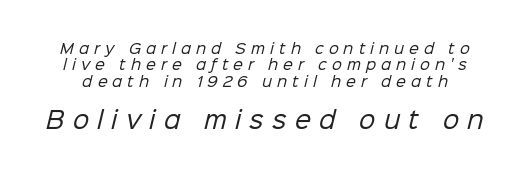
Q: Is the text bold? A: No.
Q: Is the text underlined? A: No.
Q: Is the spacing between letters normal or unusually wide? A: Unusually wide.
Q: Which block of text is set in a larger size, the first (top) or the second (bottom)? A: The second (bottom) one.
